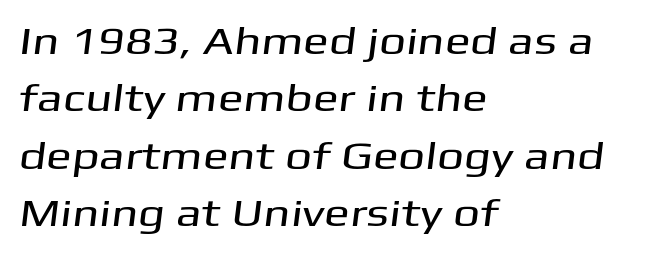
Q: Is the typeface a serif or a sans-serif typeface? A: Sans-serif.
Q: Is the text underlined? A: No.
Q: How is the paragraph aligned? A: Left-aligned.
Q: Is the spacing between letters normal or unusually wide? A: Normal.
Q: Is the spacing between lines tight, normal or loose? A: Normal.
Q: Width (condensed, normal, or wide)? A: Wide.
Q: Stroke contrast? A: Medium.
Q: x-height? A: Medium.
Q: Monospaced? A: No.
